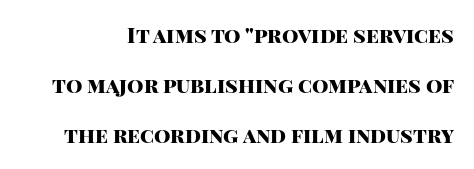
{"italic": "no", "bold": "yes", "underline": "no", "line_spacing": "loose", "line_spacing_ratio": 2.38, "letter_spacing": "normal", "letter_spacing_em": 0.0, "glyph_px": 21}
